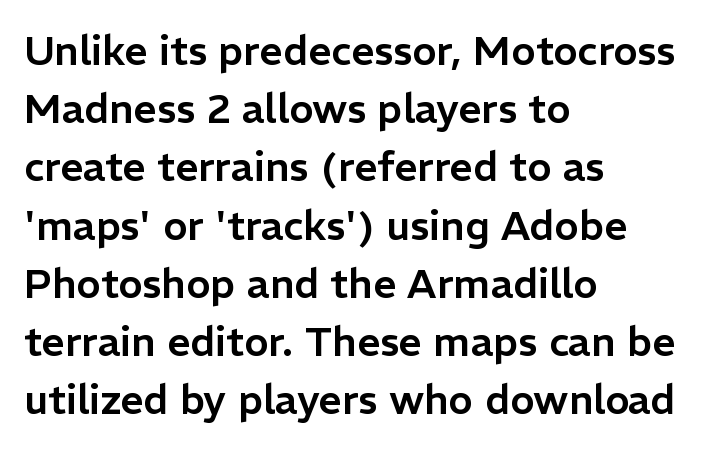
The image shows 41 px sans-serif type, upright; set left-aligned, normal line spacing (1.42x), normal letter spacing, not underlined; low stroke contrast and a medium x-height.
